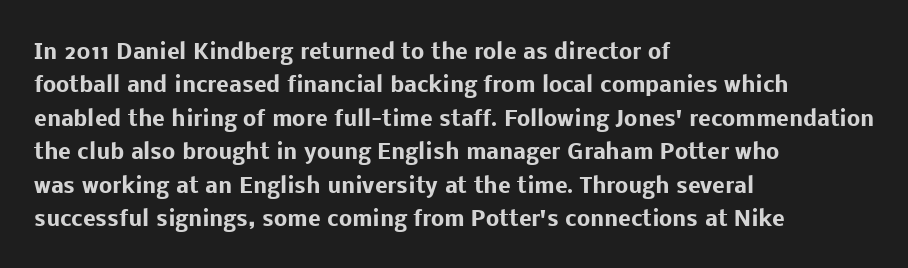
Q: Is the text bold? A: Yes.
Q: Is the text italic (slanted)? A: No, it is upright.
Q: Is the text underlined? A: No.
Q: How is the paragraph aligned? A: Left-aligned.
Q: Is the spacing between letters normal or unusually wide? A: Normal.
Q: Is the spacing between lines tight, normal or loose? A: Normal.
